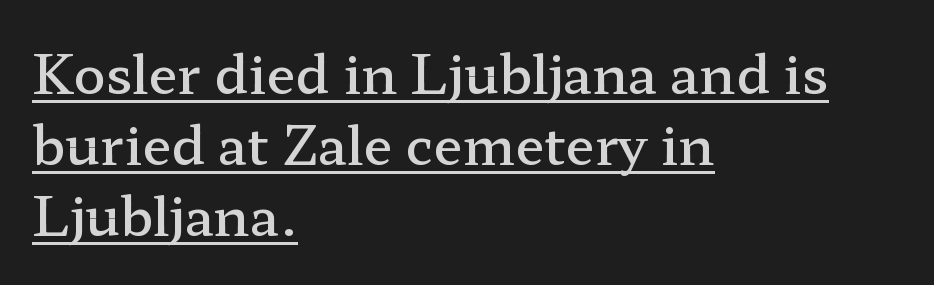
{"serif": "yes", "italic": "no", "bold": "semi", "weight": "semibold", "width": "wide", "stroke_contrast": "low", "x_height": "medium", "monospaced": "no", "underline": "yes", "align": "left", "line_spacing": "normal", "line_spacing_ratio": 1.34, "letter_spacing": "normal", "letter_spacing_em": 0.0, "glyph_px": 53}
